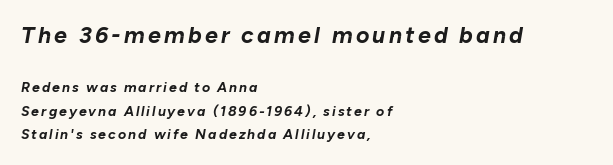
The block sitting higher on the canvas is the one with enlarged characters. These lines stack with their left ends in a neat column. Style check: oblique. The glyphs have the mass of a bold cut.
